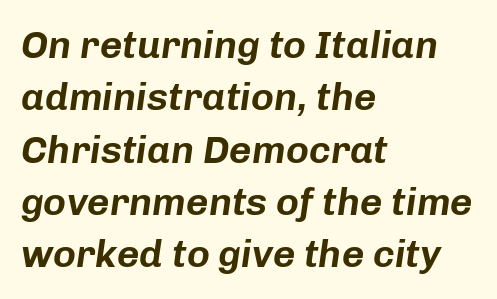
{"italic": "yes", "lean": "right", "slant_degrees": 8, "width": "normal", "stroke_contrast": "low", "x_height": "medium", "monospaced": "no", "underline": "no", "align": "left", "line_spacing": "normal", "line_spacing_ratio": 1.34, "letter_spacing": "normal", "letter_spacing_em": 0.0, "glyph_px": 39}
